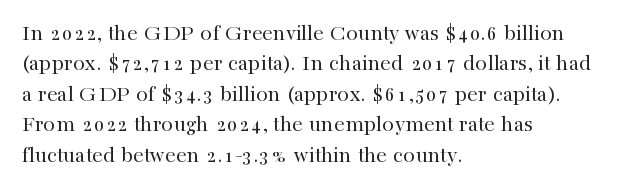
The type sits square on the baseline with zero lean. Only glyphs here, with clear space below each row. This sample is left-justified, so line endings fall wherever the words run out. Nothing unusual about the tracking: characters are spaced as the font intends. No extra ink here — the face is not bold.
